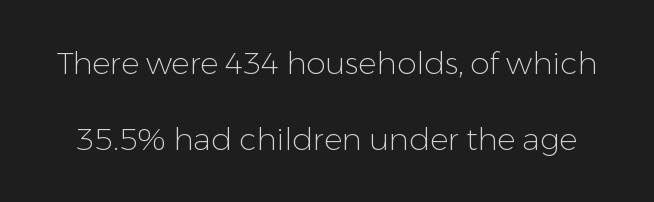
Q: Is the text bold? A: No.
Q: Is the text italic (slanted)? A: No, it is upright.
Q: Is the typeface a serif or a sans-serif typeface? A: Sans-serif.
Q: Is the text underlined? A: No.
Q: Is the spacing between letters normal or unusually wide? A: Normal.
Q: Is the spacing between lines tight, normal or loose? A: Loose.
Q: Width (condensed, normal, or wide)? A: Normal.
Q: Stroke contrast? A: Low.
Q: x-height? A: Medium.
Q: Monospaced? A: No.
